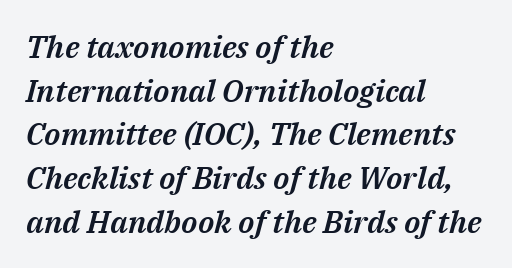
The image shows 31 px text type, italic (leaning right); set left-aligned, normal line spacing (1.41x), normal letter spacing, not underlined; medium stroke contrast and a medium x-height.
